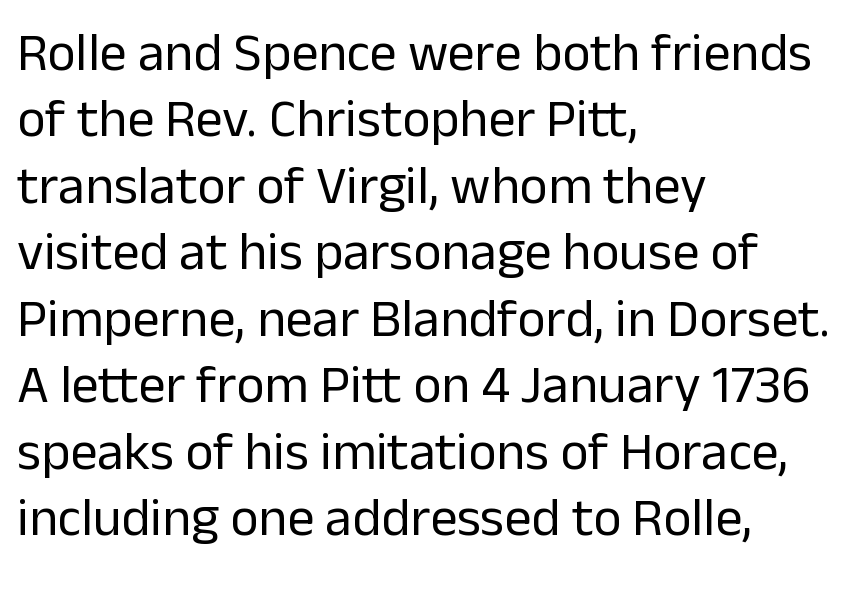
{"serif": "no", "italic": "no", "bold": "no", "weight": "regular", "width": "normal", "stroke_contrast": "low", "x_height": "medium", "monospaced": "no", "underline": "no", "align": "left", "line_spacing_ratio": 1.23, "letter_spacing": "normal", "letter_spacing_em": 0.0, "glyph_px": 54}
